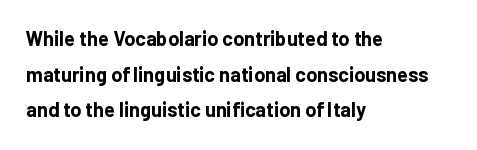
Honestly, the letter spacing is just normal — you wouldn't notice it. The baseline area is clear. The axis of the letterforms is exactly vertical. Heft: maximum for text — a bold. Does the copy run flush right? No — it runs flush left.
